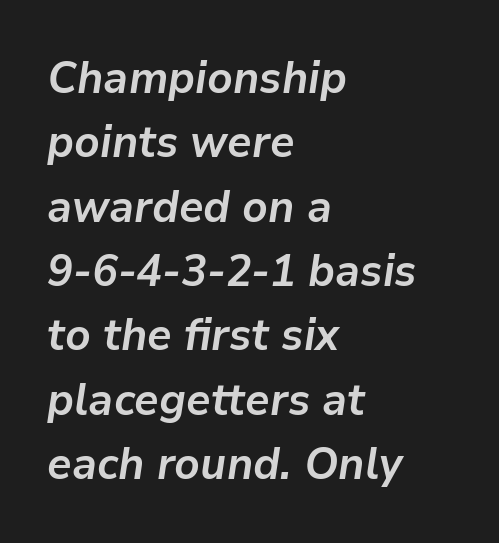
Q: Is the text bold? A: Yes.
Q: Is the text italic (slanted)? A: Yes, it leans right by about 9 degrees.
Q: Is the text underlined? A: No.
Q: How is the paragraph aligned? A: Left-aligned.
Q: Is the spacing between letters normal or unusually wide? A: Normal.
Q: Is the spacing between lines tight, normal or loose? A: Normal.
Q: Width (condensed, normal, or wide)? A: Normal.
Q: Stroke contrast? A: Low.
Q: x-height? A: Medium.
Q: Monospaced? A: No.
